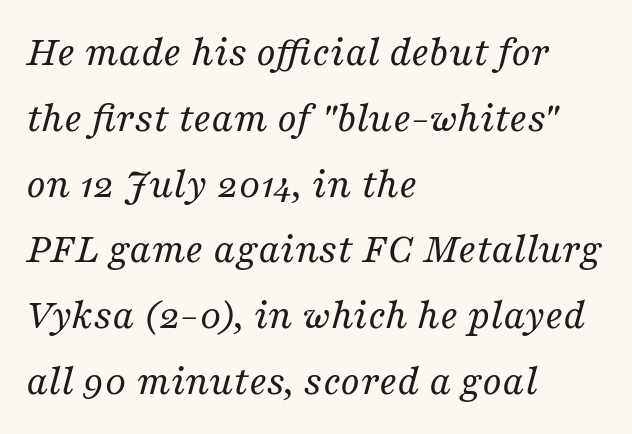
Q: Is the text bold? A: No.
Q: Is the text italic (slanted)? A: Yes, it leans right by about 16 degrees.
Q: Is the typeface a serif or a sans-serif typeface? A: Serif.
Q: Is the text underlined? A: No.
Q: How is the paragraph aligned? A: Left-aligned.
Q: Is the spacing between letters normal or unusually wide? A: Normal.
Q: Is the spacing between lines tight, normal or loose? A: Normal.
Q: Width (condensed, normal, or wide)? A: Normal.
Q: Stroke contrast? A: Medium.
Q: x-height? A: Medium.
Q: Monospaced? A: No.
